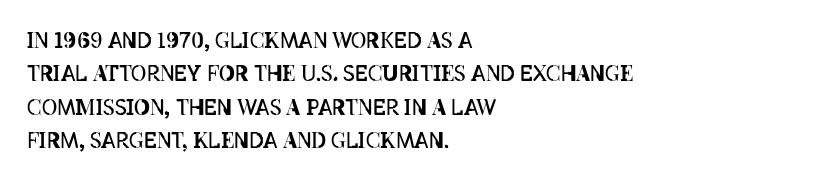
{"italic": "no", "bold": "no", "underline": "no", "align": "left", "line_spacing": "normal", "line_spacing_ratio": 1.59, "letter_spacing": "normal", "letter_spacing_em": 0.0, "glyph_px": 21}
